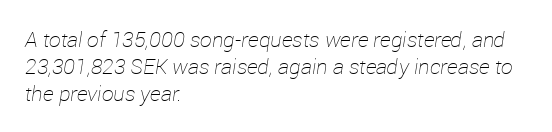
Q: Is the text bold? A: No.
Q: Is the text italic (slanted)? A: Yes, it leans right by about 12 degrees.
Q: Is the text underlined? A: No.
Q: How is the paragraph aligned? A: Left-aligned.
Q: Is the spacing between letters normal or unusually wide? A: Normal.
Q: Is the spacing between lines tight, normal or loose? A: Normal.
